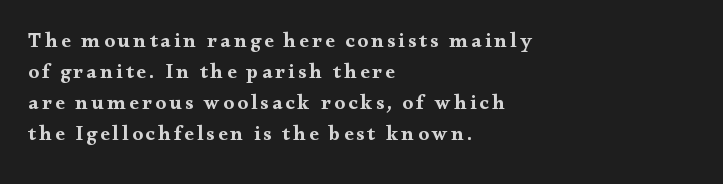
{"italic": "no", "bold": "yes", "underline": "no", "align": "left", "line_spacing": "normal", "line_spacing_ratio": 1.47, "glyph_px": 21}
